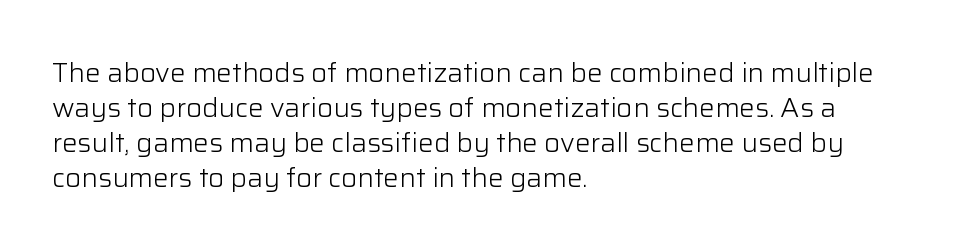
{"italic": "no", "bold": "no", "underline": "no", "align": "left", "line_spacing": "normal", "line_spacing_ratio": 1.34, "letter_spacing": "normal", "letter_spacing_em": 0.0, "glyph_px": 26}
